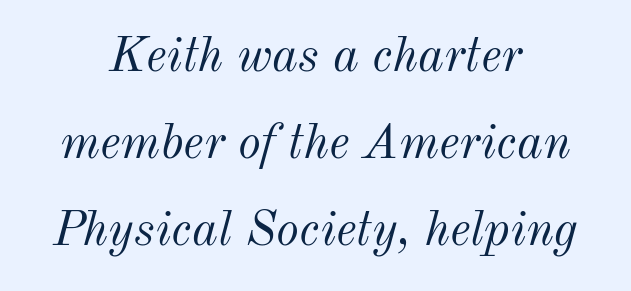
Q: Is the text bold? A: No.
Q: Is the text italic (slanted)? A: Yes, it leans right by about 12 degrees.
Q: Is the text underlined? A: No.
Q: How is the paragraph aligned? A: Centered.
Q: Is the spacing between letters normal or unusually wide? A: Normal.
Q: Width (condensed, normal, or wide)? A: Normal.
Q: Stroke contrast? A: Medium.
Q: x-height? A: Small.
Q: Monospaced? A: No.
